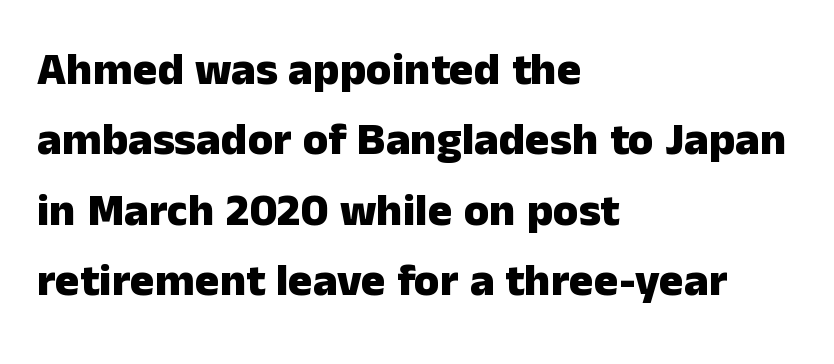
The image shows 46 px heavy sans-serif type, upright; set left-aligned, normal line spacing (1.53x), normal letter spacing, not underlined; low stroke contrast and a medium x-height.
